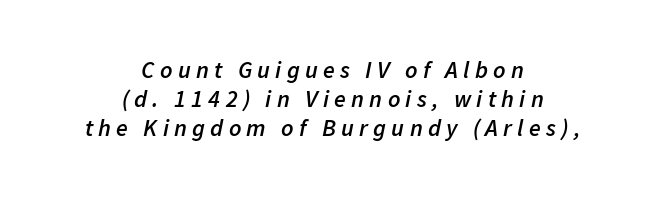
Weight check: semibold — heavier than regular, not quite bold. The letters are slanted; this is an italic face. What stands out about the letter spacing? Its width — letters are far apart. Check the space under the baseline: it is left empty. The rendering positions every line midway between the sides.
